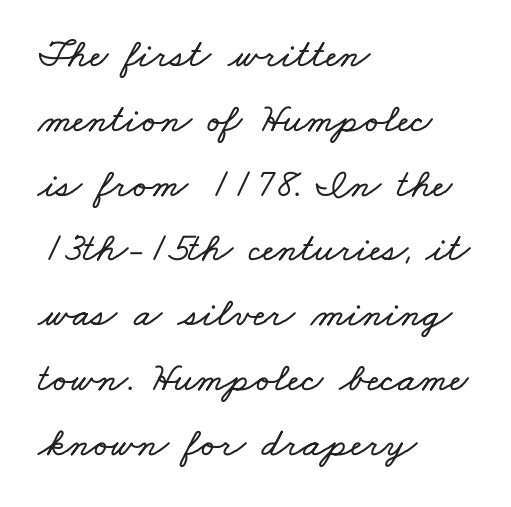
In terms of letterspacing, this is plain default setting. The foot of each line stays bare and open. Compared with a centered layout, this one pins lines to the left instead. Does the leading feel generous? No, just average. Character widths vary here, with narrow letters taking less room than wide ones.
